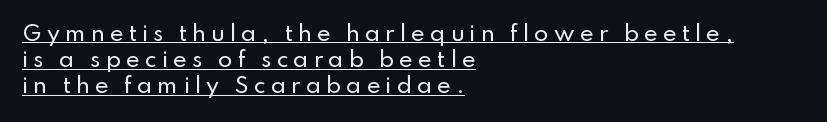
Q: Is the text italic (slanted)? A: No, it is upright.
Q: Is the text underlined? A: Yes.
Q: How is the paragraph aligned? A: Left-aligned.
Q: Is the spacing between letters normal or unusually wide? A: Unusually wide.
Q: Is the spacing between lines tight, normal or loose? A: Normal.
